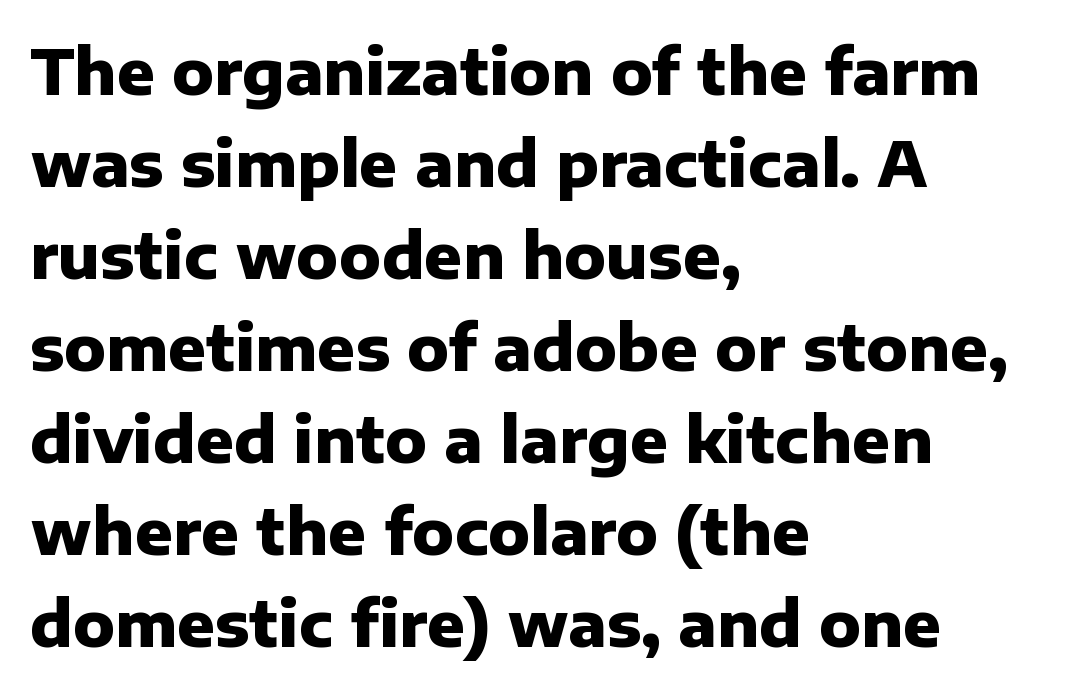
The image shows 63 px heavy sans-serif type, upright; set left-aligned, normal line spacing (1.46x), normal letter spacing, not underlined; low stroke contrast and a medium x-height.
